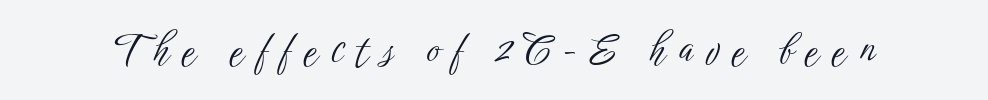
{"serif": "no", "bold": "no", "weight": "light", "width": "condensed", "stroke_contrast": "low", "x_height": "medium", "monospaced": "no", "underline": "no", "letter_spacing": "wide", "letter_spacing_em": 0.34, "glyph_px": 39}
